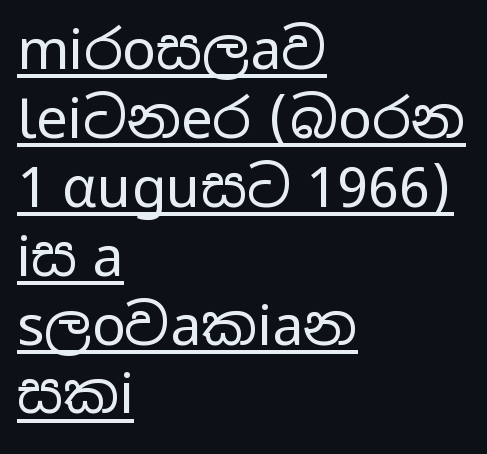
{"serif": "no", "italic": "no", "bold": "no", "weight": "regular", "width": "wide", "stroke_contrast": "low", "x_height": "medium", "monospaced": "no", "underline": "yes", "align": "left", "line_spacing_ratio": 1.23, "letter_spacing": "normal", "letter_spacing_em": 0.0, "glyph_px": 56}
